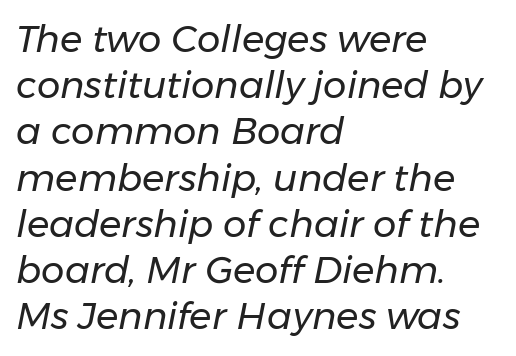
{"italic": "yes", "lean": "right", "slant_degrees": 11, "bold": "no", "weight": "regular", "width": "normal", "stroke_contrast": "low", "x_height": "medium", "monospaced": "no", "underline": "no", "align": "left", "line_spacing": "normal", "line_spacing_ratio": 1.25, "letter_spacing": "normal", "letter_spacing_em": 0.0, "glyph_px": 37}
